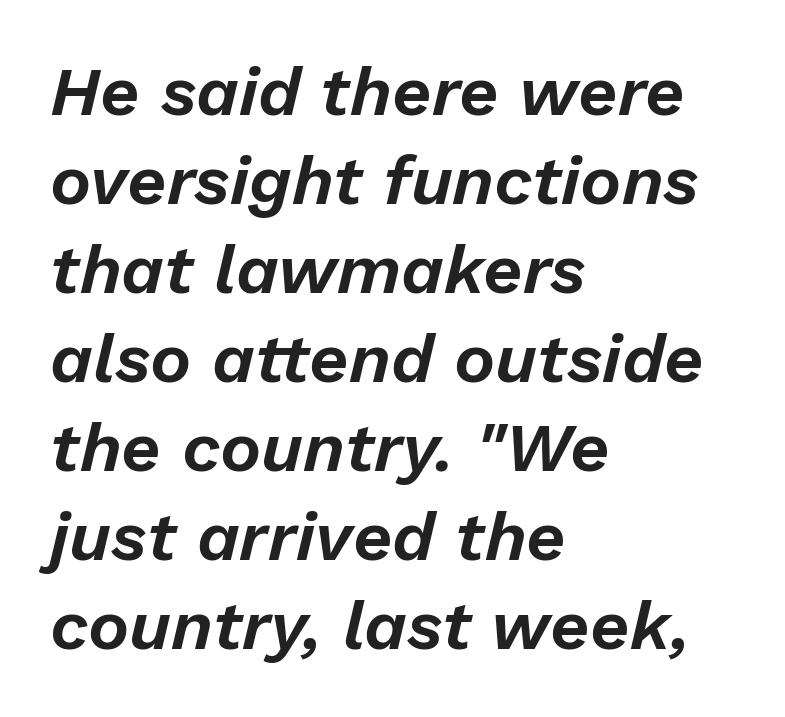
{"italic": "yes", "lean": "right", "slant_degrees": 13, "width": "normal", "stroke_contrast": "low", "x_height": "medium", "monospaced": "no", "underline": "no", "align": "left", "line_spacing": "normal", "line_spacing_ratio": 1.29, "letter_spacing": "normal", "letter_spacing_em": 0.0, "glyph_px": 69}
